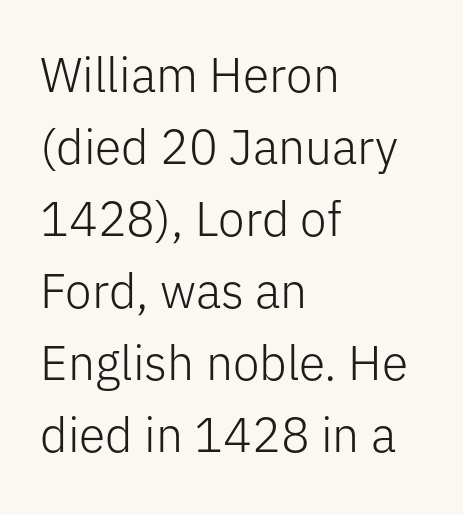
The image shows 48 px light sans-serif type, upright; set left-aligned, normal line spacing (1.5x), normal letter spacing, not underlined; low stroke contrast and a medium x-height.
